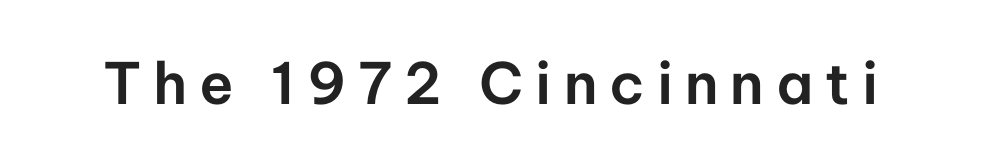
The image shows 57 px sans-serif type, upright; set unusually wide letter spacing (+0.21 em), not underlined; low stroke contrast and a medium x-height.
